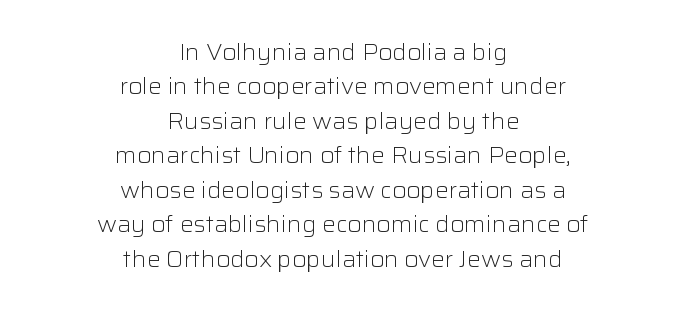
The image shows 23 px text type, upright; set centered, normal line spacing (1.5x), normal letter spacing, not underlined.
